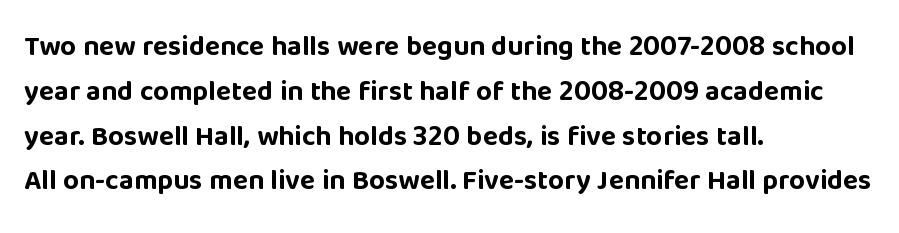
The image shows 28 px bold sans-serif type, upright; set left-aligned, normal line spacing (1.6x), normal letter spacing, not underlined; low stroke contrast and a large x-height.
